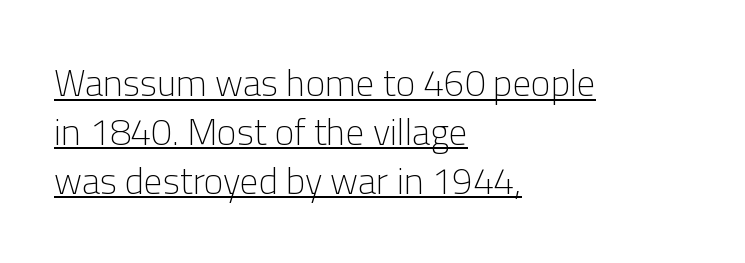
{"serif": "no", "italic": "no", "bold": "no", "weight": "light", "width": "normal", "stroke_contrast": "low", "x_height": "medium", "monospaced": "no", "underline": "yes", "align": "left", "line_spacing": "normal", "line_spacing_ratio": 1.32, "letter_spacing": "normal", "letter_spacing_em": 0.0, "glyph_px": 37}
